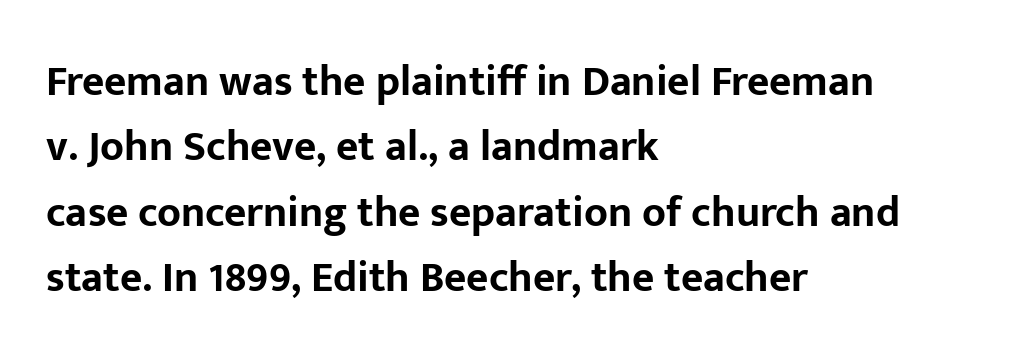
The passage shown has conventional tracking throughout. As a designer I'd log this as weight 700, bold. In terms of leading, this rendering sits right in the middle. What kind of face is this? One without serifs — a sans.
